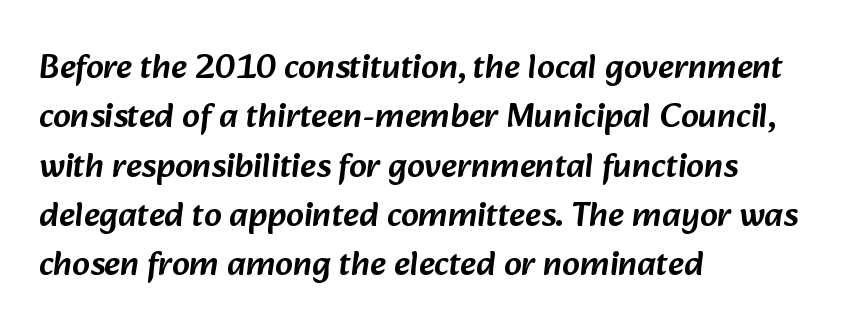
Q: Is the typeface a serif or a sans-serif typeface? A: Sans-serif.
Q: Is the text underlined? A: No.
Q: How is the paragraph aligned? A: Left-aligned.
Q: Is the spacing between letters normal or unusually wide? A: Normal.
Q: Is the spacing between lines tight, normal or loose? A: Normal.
Q: Width (condensed, normal, or wide)? A: Normal.
Q: Stroke contrast? A: Low.
Q: x-height? A: Medium.
Q: Monospaced? A: No.
